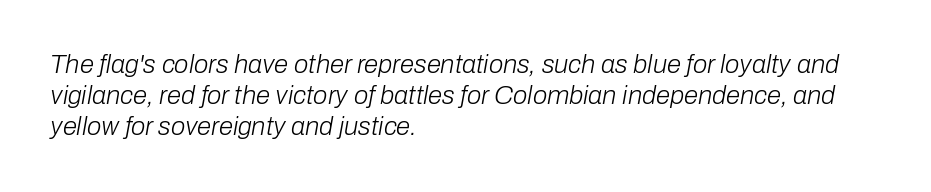
The text carries the slant typical of an italic or oblique font. Caption: face not bold, strokes unweighted. Line beginnings align vertically; line endings do not. The face used here is rendered with its standard letterfit.
